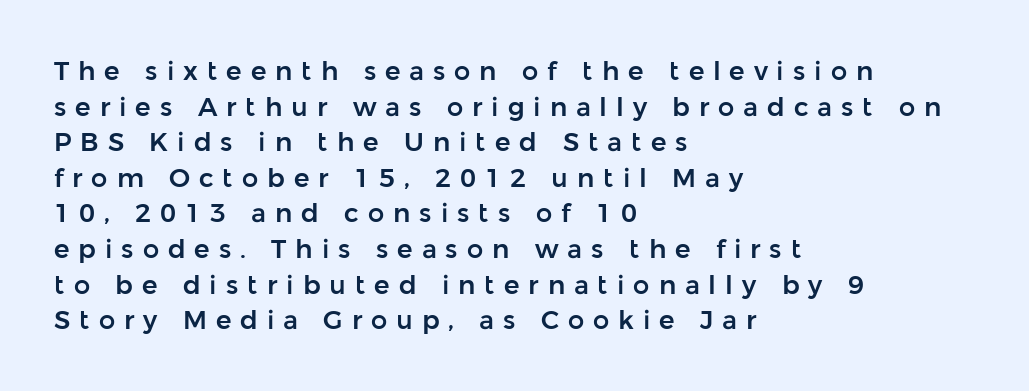
Q: Is the text italic (slanted)? A: No, it is upright.
Q: Is the text underlined? A: No.
Q: How is the paragraph aligned? A: Left-aligned.
Q: Is the spacing between letters normal or unusually wide? A: Unusually wide.
Q: Is the spacing between lines tight, normal or loose? A: Normal.
